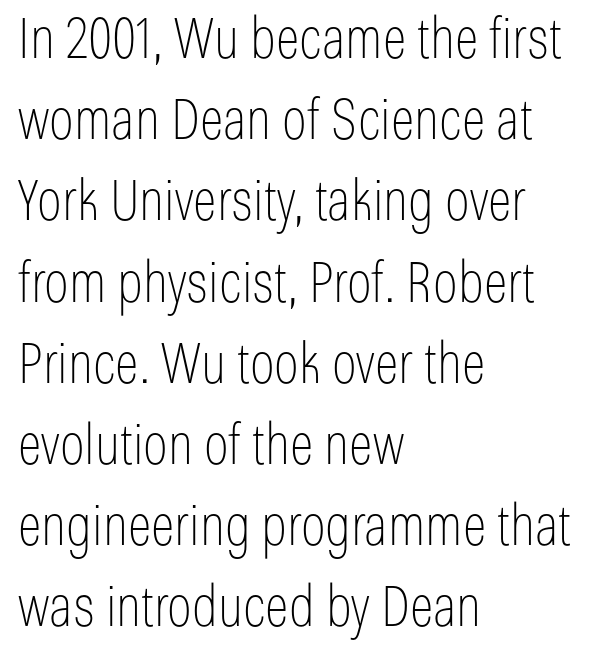
{"serif": "no", "italic": "no", "bold": "no", "weight": "thin", "width": "condensed", "stroke_contrast": "low", "x_height": "medium", "monospaced": "no", "underline": "no", "align": "left", "line_spacing": "normal", "line_spacing_ratio": 1.45, "letter_spacing": "normal", "letter_spacing_em": 0.0, "glyph_px": 56}
